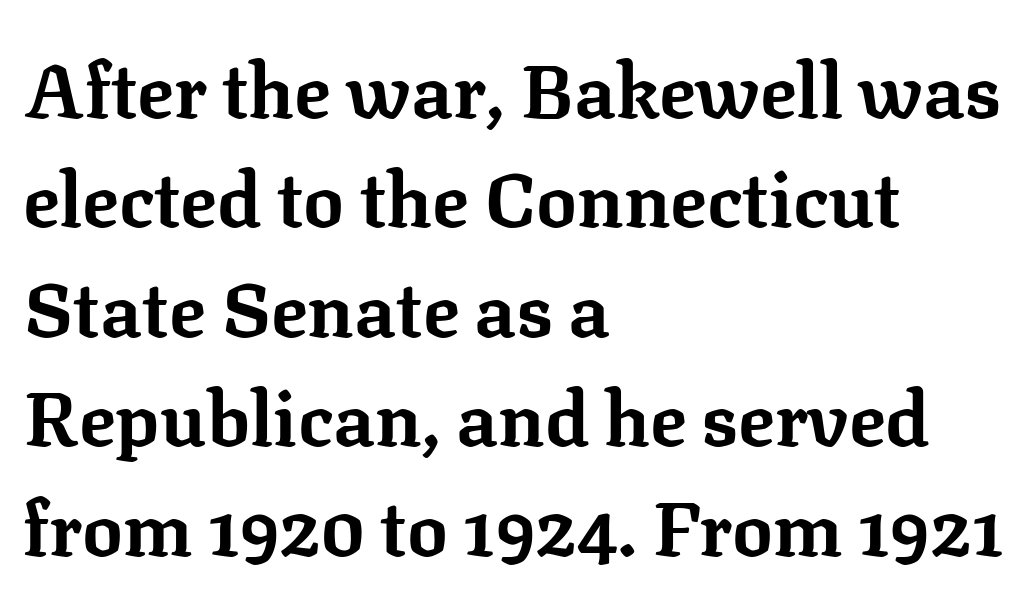
Q: Is the text bold? A: Yes.
Q: Is the text italic (slanted)? A: No, it is upright.
Q: Is the typeface a serif or a sans-serif typeface? A: Serif.
Q: Is the text underlined? A: No.
Q: How is the paragraph aligned? A: Left-aligned.
Q: Is the spacing between letters normal or unusually wide? A: Normal.
Q: Is the spacing between lines tight, normal or loose? A: Normal.
Q: Width (condensed, normal, or wide)? A: Normal.
Q: Stroke contrast? A: Low.
Q: x-height? A: Medium.
Q: Monospaced? A: No.
